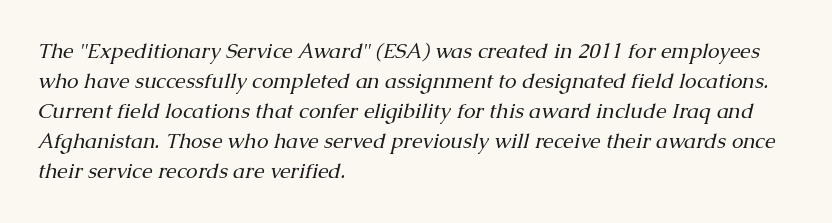
{"italic": "yes", "lean": "right", "slant_degrees": 13, "bold": "no", "underline": "no", "align": "left", "line_spacing": "normal", "line_spacing_ratio": 1.43, "letter_spacing": "normal", "letter_spacing_em": 0.0, "glyph_px": 21}
